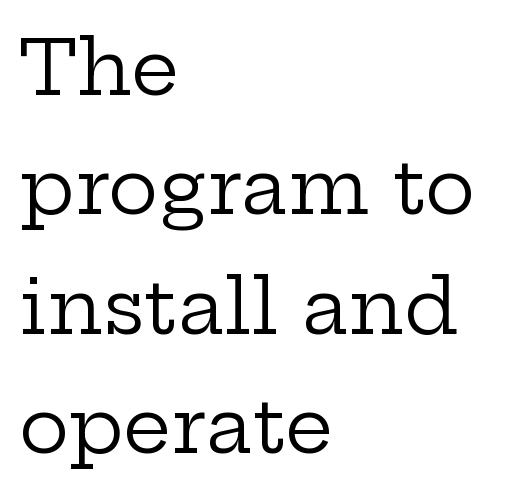
Horizontal bands of white between lines are of average thickness. Visually the block forms a straight wall on the left and a jagged coastline on the right. The tracking reads as untouched default to a designer's eye. The rendering uses natural spacing where letterforms have individual widths.
